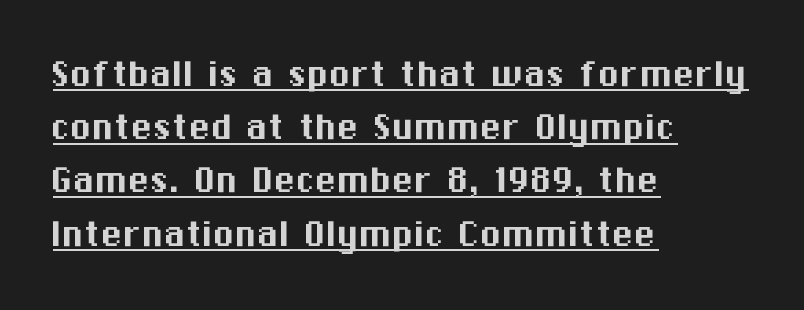
Note the varied advance widths — an 'i' is clearly narrower than an 'm'. The face used here appears with an underline applied. Does the type have serifs? No, each stem ends abruptly. The rendering anchors every line to the left-hand side. This sample uses an upright cut, with every glyph sitting square on the baseline. Between one letter and the next there's only the usual sliver of space.
